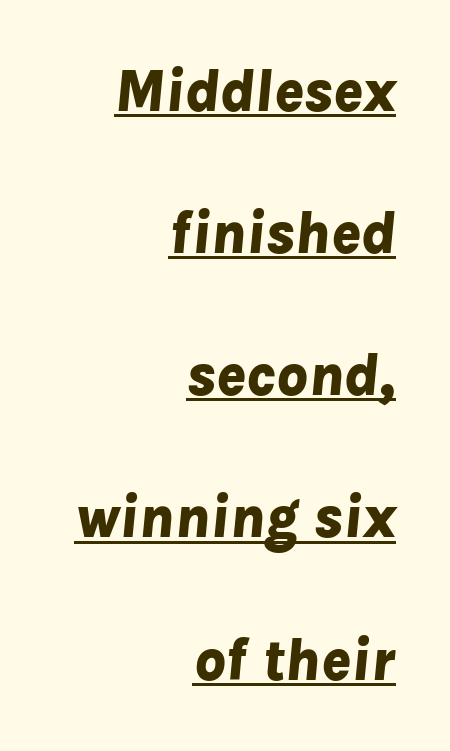
The strokes are fattened all the way to bold. Underlining? Definitely there. Line spacing here is loose. This rendering uses right alignment, leaving the left contour irregular.
